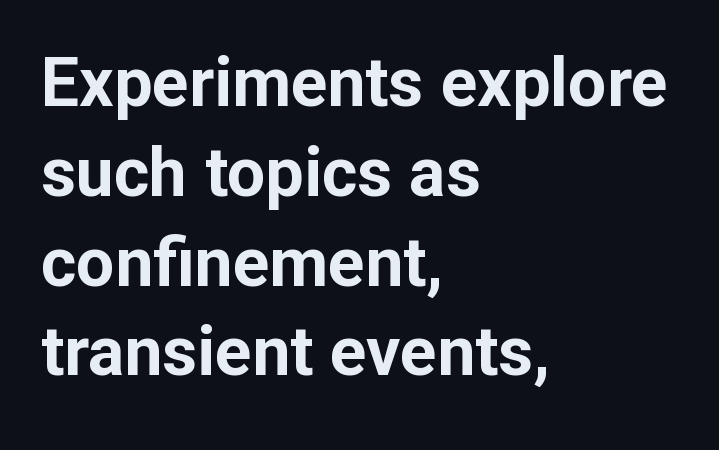
{"serif": "no", "italic": "no", "bold": "yes", "weight": "bold", "width": "normal", "stroke_contrast": "low", "x_height": "medium", "monospaced": "no", "underline": "no", "align": "left", "line_spacing": "normal", "line_spacing_ratio": 1.32, "letter_spacing": "normal", "letter_spacing_em": 0.0, "glyph_px": 68}
